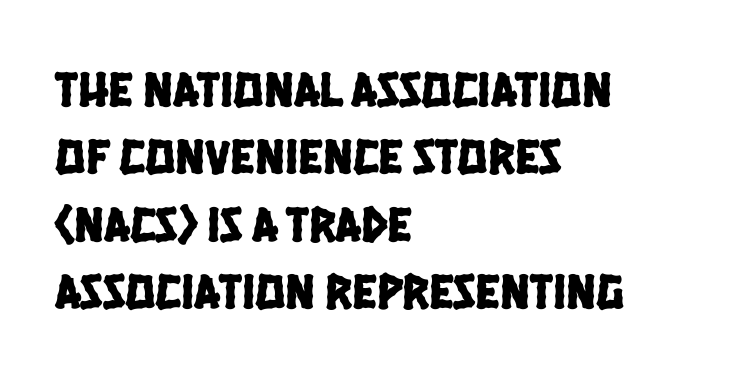
{"serif": "no", "width": "condensed", "stroke_contrast": "low", "x_height": "large", "monospaced": "no", "underline": "no", "align": "left", "line_spacing": "normal", "line_spacing_ratio": 1.35, "letter_spacing": "normal", "letter_spacing_em": 0.0, "glyph_px": 50}
